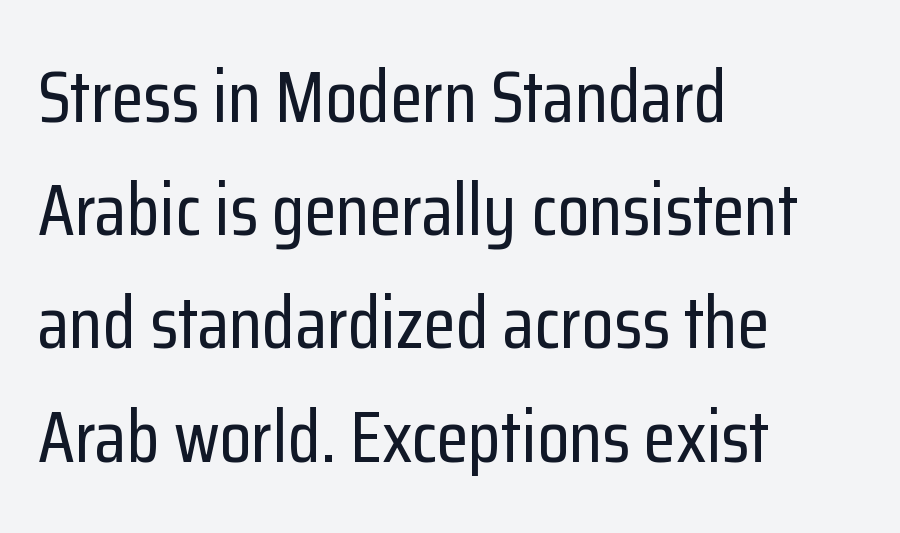
Italic: no, the glyphs are upright roman. The specimen omits any rule beneath the text block's lines. Is there much room between lines? A standard amount, neither cramped nor airy. The ragged edge is on the right, which tells us the setting is flush left. The rendering uses natural spacing where letterforms have individual widths.
